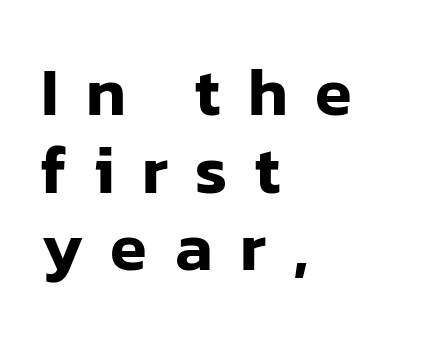
The image shows 67 px sans-serif type, upright; set left-aligned, line spacing 1.16x, unusually wide letter spacing (+0.41 em), not underlined; low stroke contrast and a medium x-height.
